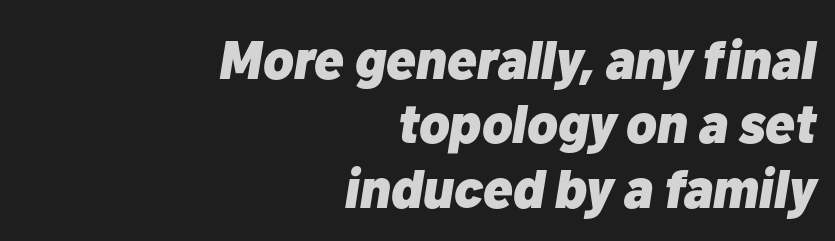
Q: Is the text bold? A: Yes.
Q: Is the text italic (slanted)? A: Yes, it leans right by about 10 degrees.
Q: Is the text underlined? A: No.
Q: How is the paragraph aligned? A: Right-aligned.
Q: Is the spacing between letters normal or unusually wide? A: Normal.
Q: Width (condensed, normal, or wide)? A: Normal.
Q: Stroke contrast? A: Low.
Q: x-height? A: Medium.
Q: Monospaced? A: No.
